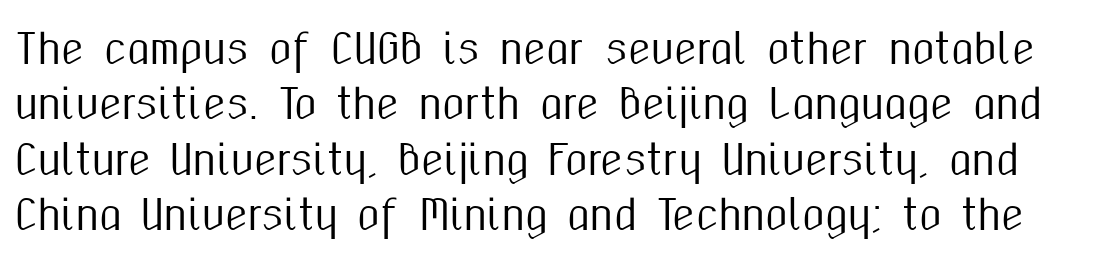
The image shows 41 px condensed sans-serif type, upright; set normal line spacing (1.35x), normal letter spacing, not underlined; medium stroke contrast and a medium x-height.
